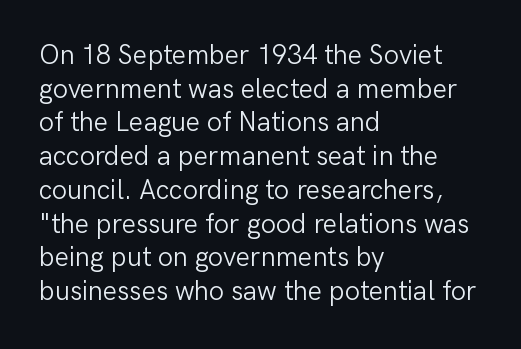
The image shows 27 px text type, upright; set left-aligned, normal line spacing (1.25x), normal letter spacing, not underlined.
